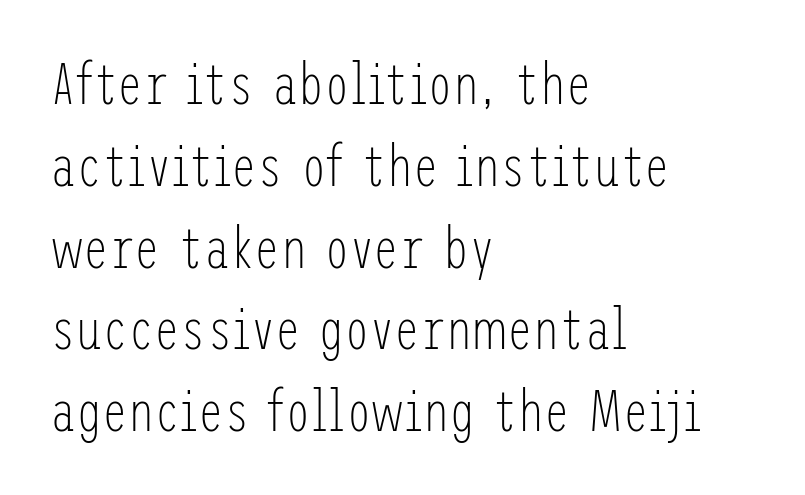
The image shows 58 px light, condensed sans-serif type, upright; set left-aligned, normal line spacing (1.41x), normal letter spacing, not underlined; low stroke contrast and a medium x-height.
